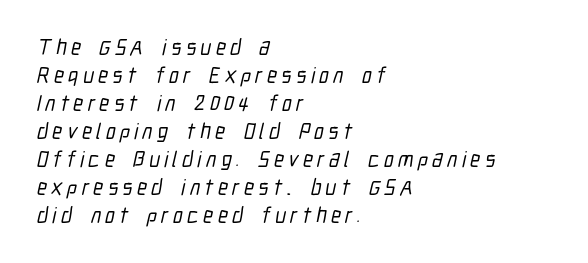
Q: Is the text underlined? A: No.
Q: How is the paragraph aligned? A: Left-aligned.
Q: Is the spacing between letters normal or unusually wide? A: Unusually wide.
Q: Is the spacing between lines tight, normal or loose? A: Normal.
